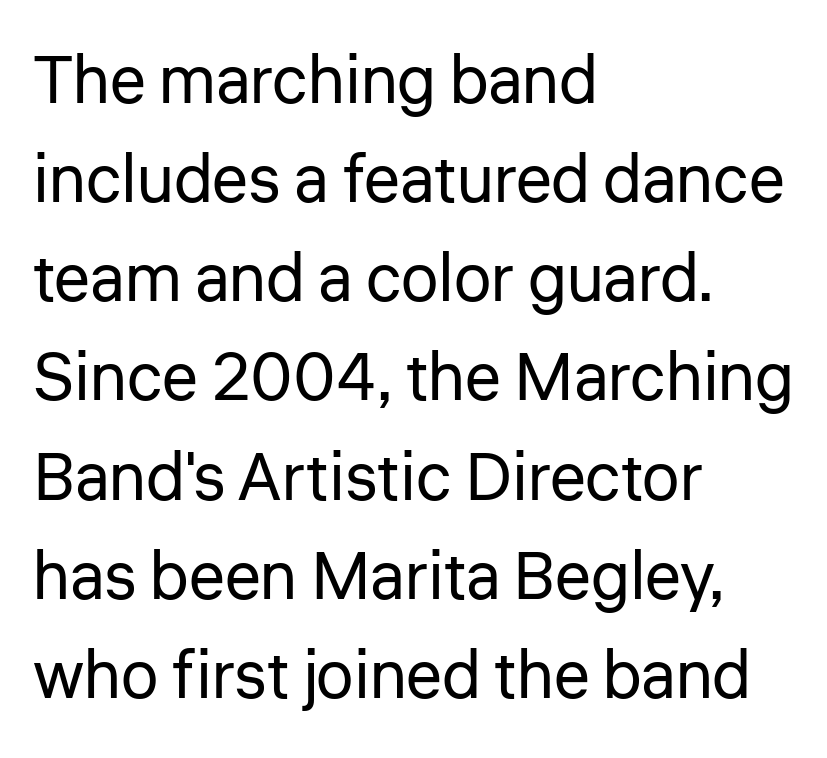
{"serif": "no", "italic": "no", "bold": "no", "weight": "regular", "width": "normal", "stroke_contrast": "low", "x_height": "medium", "monospaced": "no", "underline": "no", "align": "left", "line_spacing": "normal", "line_spacing_ratio": 1.48, "letter_spacing": "normal", "letter_spacing_em": 0.0, "glyph_px": 67}
